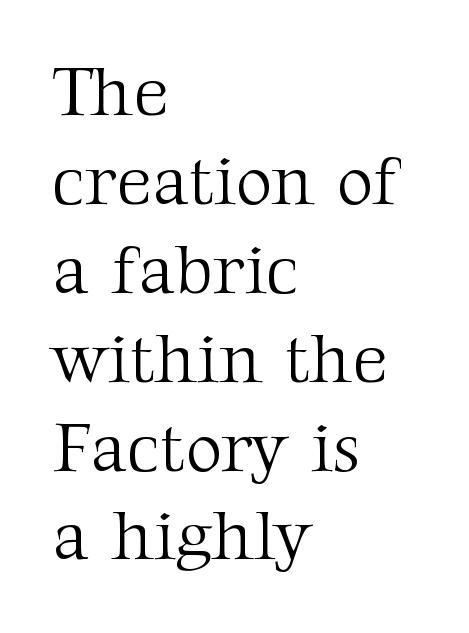
Q: Is the text bold? A: No.
Q: Is the text italic (slanted)? A: No, it is upright.
Q: Is the typeface a serif or a sans-serif typeface? A: Serif.
Q: Is the text underlined? A: No.
Q: How is the paragraph aligned? A: Left-aligned.
Q: Is the spacing between letters normal or unusually wide? A: Normal.
Q: Is the spacing between lines tight, normal or loose? A: Normal.
Q: Width (condensed, normal, or wide)? A: Normal.
Q: Stroke contrast? A: Medium.
Q: x-height? A: Medium.
Q: Monospaced? A: No.
